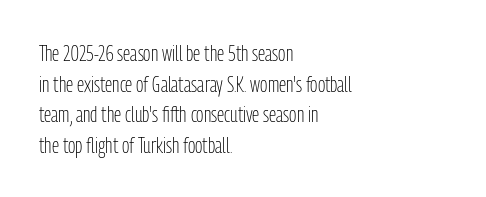
Here the glyphs are tracked normally, forming tight word shapes. This sample keeps an unexceptional amount of space between lines. Every character sits straight up, as roman type does. Each stroke keeps to a modest, everyday thickness or less. This rendering uses left alignment, leaving the right contour irregular. Descenders are the only things crossing below the line.
